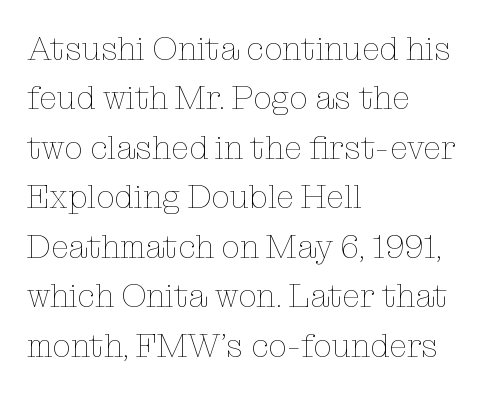
Q: Is the text bold? A: No.
Q: Is the text italic (slanted)? A: No, it is upright.
Q: Is the text underlined? A: No.
Q: How is the paragraph aligned? A: Left-aligned.
Q: Is the spacing between letters normal or unusually wide? A: Normal.
Q: Is the spacing between lines tight, normal or loose? A: Normal.
Q: Width (condensed, normal, or wide)? A: Normal.
Q: Stroke contrast? A: Low.
Q: x-height? A: Medium.
Q: Monospaced? A: No.
